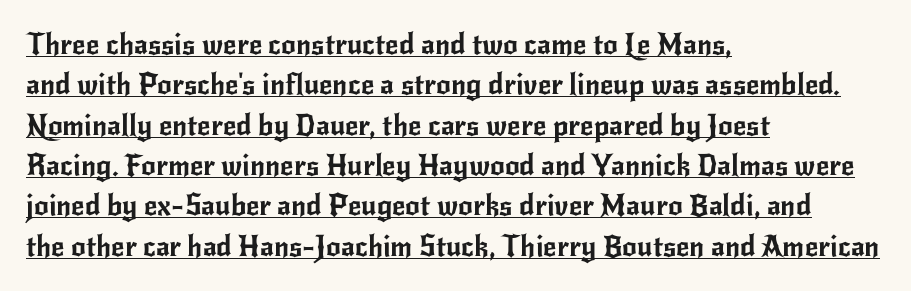
Casual observation: everything's shoved over to the left. Descenders here cross a horizontal rule under the line. Leading matches the norm, producing a regular column. Think of a printed novel: that variable character pitch is what you see here. A sans-serif font was chosen for this passage. Caption: standard tracking, unaltered.
